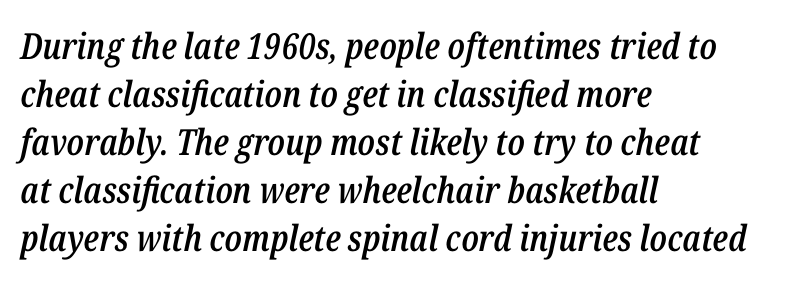
Between one letter and the next there's only the usual sliver of space. An italicized treatment has been applied to the whole sample. Interline gaps are of average width in this sample. Each letter keeps its own natural width here, so spacing adapts to shape. On the weight axis this lands at semibold, roughly 600.
